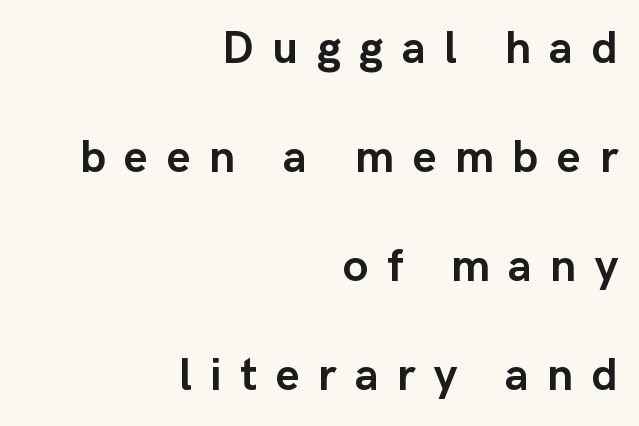
Notice the wide empty band between every row — that's loose leading. This rendering features lettering with no underline. This sample uses an upright cut, with every glyph sitting square on the baseline. This sample is right-justified, so line beginnings fall wherever the words allow. Regarding serifs, this sample does without them. Note the varied advance widths — an 'i' is clearly narrower than an 'm'.
